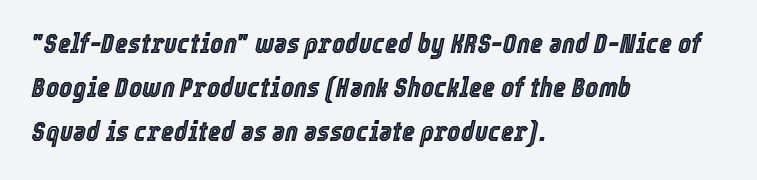
Default kerning and tracking; the words read as compact shapes. Notice how descenders clear the ascenders below comfortably — that's standard leading. Short and long lines alike share a common starting point at left. When letters slant like this, we call the style italic. Is this a fixed-width face? No — the glyphs have proportional, varying widths. A bare baseline throughout the passage.
